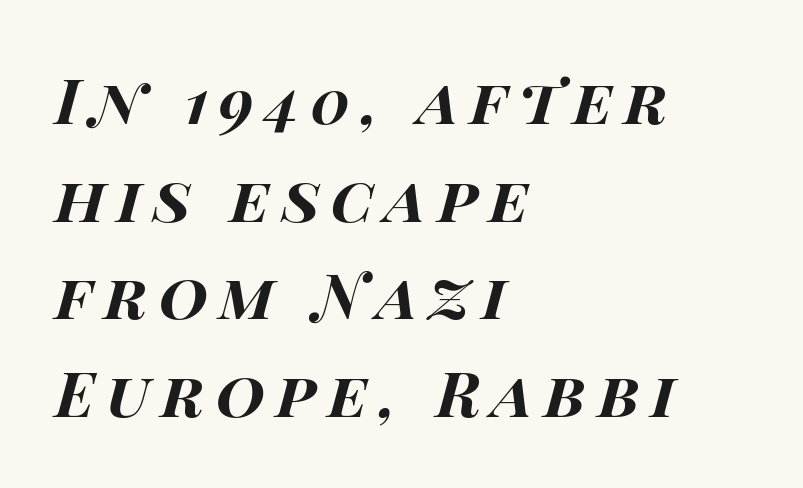
The image shows 63 px bold, wide type, italic (leaning right); set left-aligned, normal line spacing (1.55x), not underlined; high stroke contrast and a large x-height.
